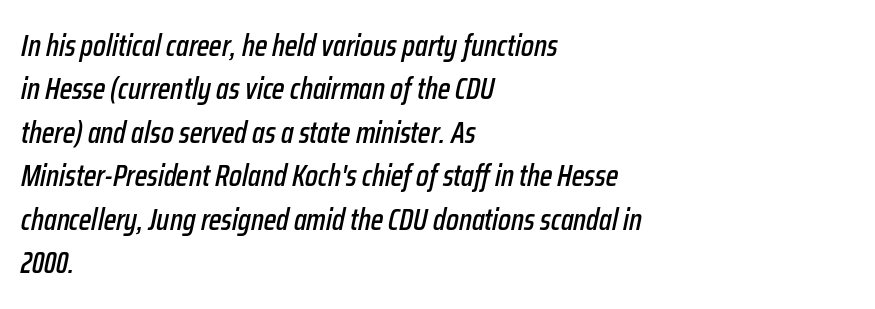
The rendering applies a slant to the glyphs. Leading matches the norm, producing a regular column. Varying glyph widths throughout — classic text-font behaviour. Notice how the passage keeps a crisp vertical edge on the left only.
